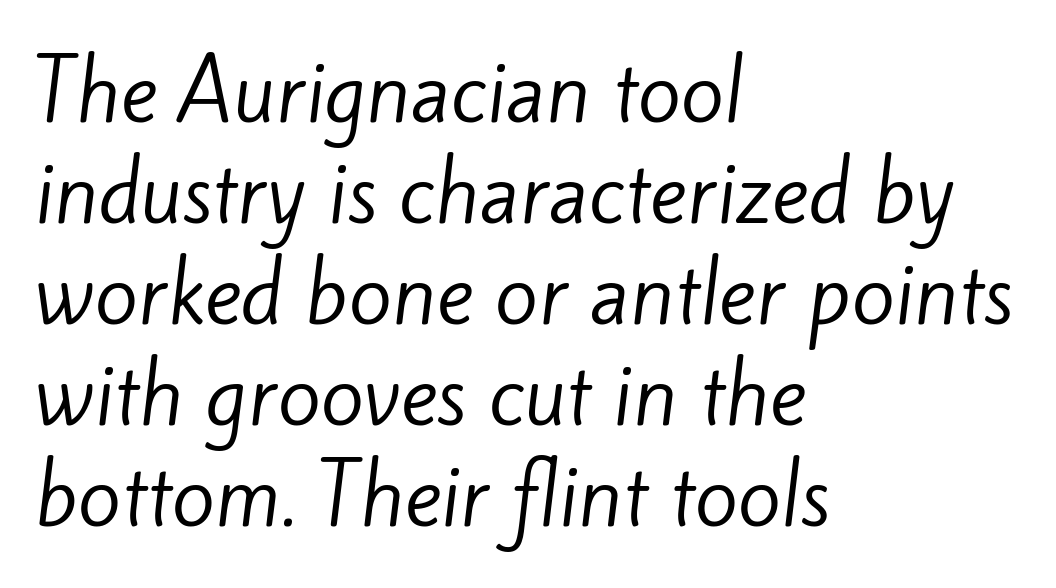
{"serif": "no", "bold": "no", "weight": "regular", "width": "normal", "stroke_contrast": "low", "x_height": "small", "monospaced": "no", "underline": "no", "align": "left", "line_spacing": "normal", "line_spacing_ratio": 1.28, "letter_spacing": "normal", "letter_spacing_em": 0.0, "glyph_px": 79}
